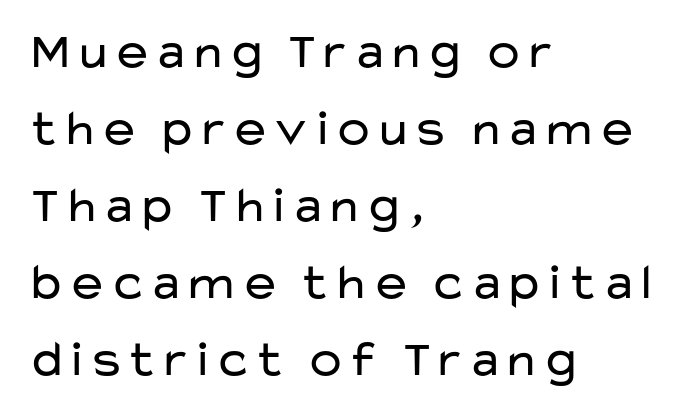
The image shows 51 px regular-weight, wide sans-serif type, upright; set left-aligned, normal line spacing (1.51x), normal letter spacing, not underlined; low stroke contrast and a medium x-height.
